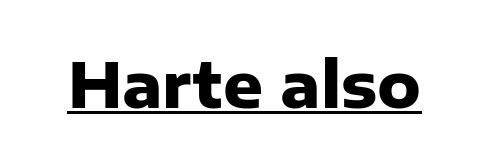
Characters follow at the spacing the type designer built in. The letters advance in unequal steps, a hallmark of proportional type. Underlined type. No italicization has been applied; the sample stays upright.
